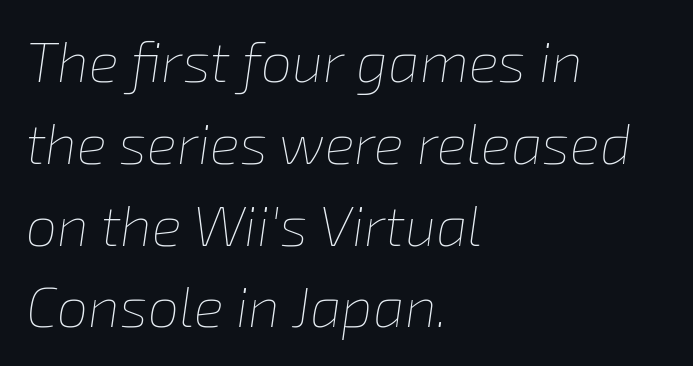
Tracking here is standard; glyphs follow each other at the usual distance. Note the varied advance widths — an 'i' is clearly narrower than an 'm'. Style check: oblique. Descenders hang freely into open space. Layout note: lines flush left. Caption: face not bold, strokes unweighted.
